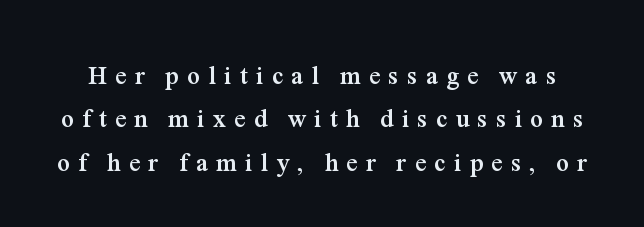
Stroke thickness is high; the sample reads as a true bold. Substantial extra tracking has been applied to these lines. The font's upright variant was chosen for this text. Honestly, there is no underline to notice here at all.
